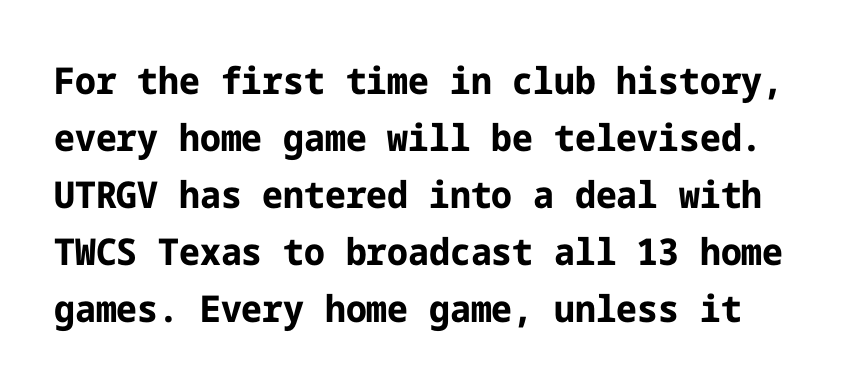
The image shows 37 px bold sans-serif type, upright; set normal line spacing (1.54x), normal letter spacing, not underlined; low stroke contrast and a medium x-height.
